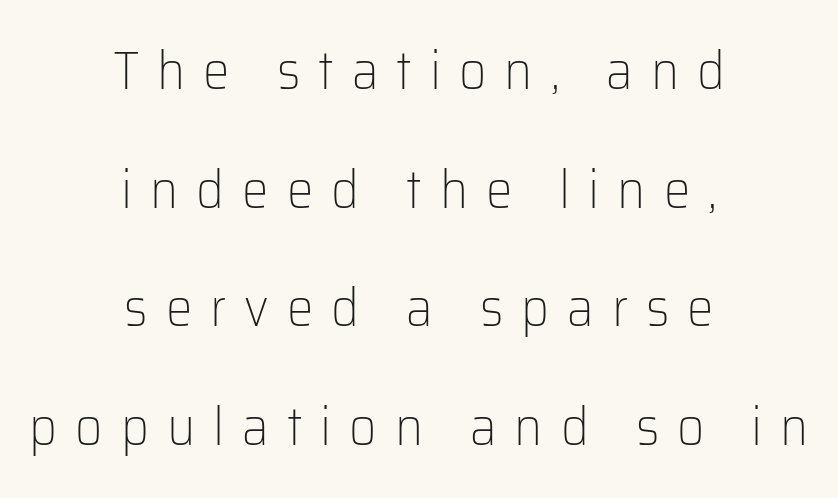
{"serif": "no", "italic": "no", "bold": "no", "weight": "light", "width": "normal", "stroke_contrast": "low", "x_height": "medium", "monospaced": "no", "underline": "no", "align": "center", "line_spacing": "loose", "line_spacing_ratio": 2.24, "letter_spacing": "wide", "letter_spacing_em": 0.34, "glyph_px": 53}
